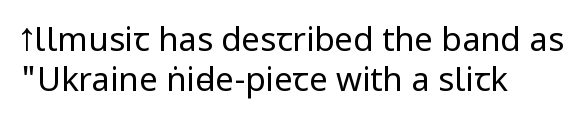
The image shows 33 px regular-weight, condensed sans-serif type, upright; set left-aligned, line spacing 1.2x, normal letter spacing, not underlined; low stroke contrast and a large x-height.
